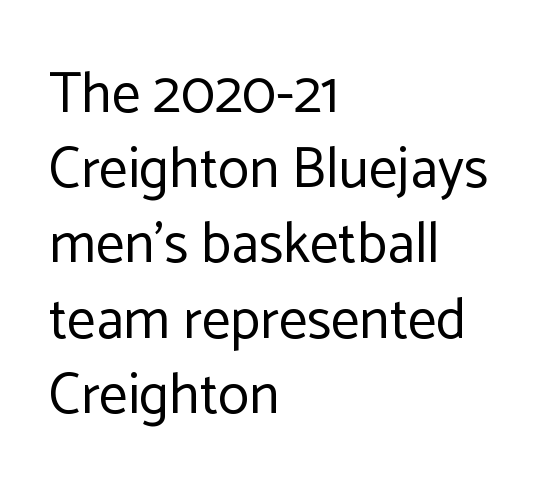
The image shows 57 px regular-weight sans-serif type, upright; set left-aligned, normal line spacing (1.32x), normal letter spacing, not underlined; low stroke contrast and a medium x-height.
